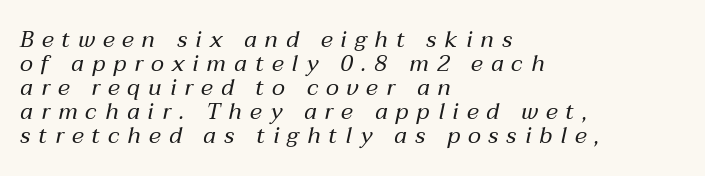
{"italic": "yes", "lean": "right", "slant_degrees": 12, "bold": "no", "underline": "no", "align": "left", "line_spacing": "tight", "line_spacing_ratio": 1.04, "letter_spacing": "wide", "letter_spacing_em": 0.35, "glyph_px": 23}
